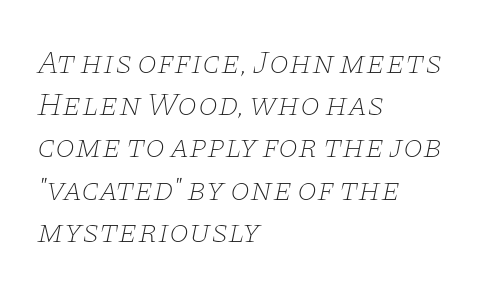
Characters follow at the spacing the type designer built in. Notice how the passage keeps a crisp vertical edge on the left only. These lines are rendered in a variable-pitch font. What's the leading like? Ordinary, nothing unusual. In terms of letterform style, serifs are clearly present.
